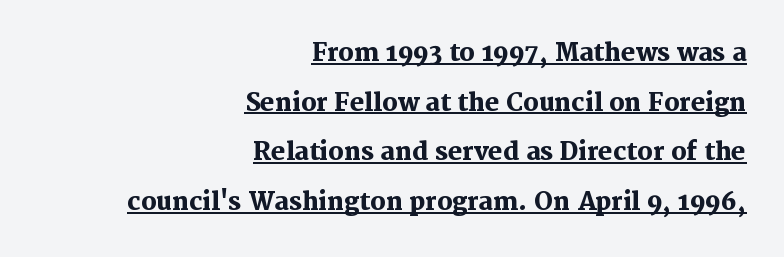
{"italic": "no", "bold": "yes", "underline": "yes", "align": "right", "line_spacing": "loose", "line_spacing_ratio": 2.07, "letter_spacing": "normal", "letter_spacing_em": 0.0, "glyph_px": 24}
